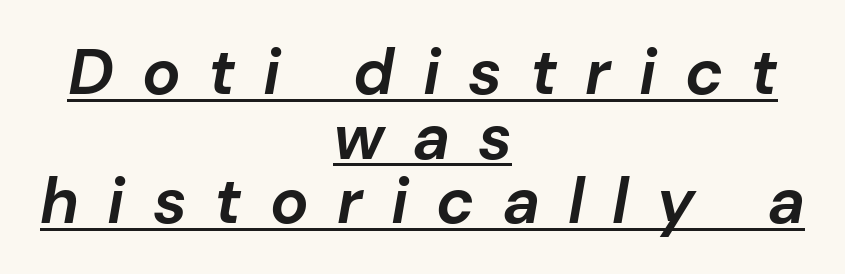
Notice how descenders almost collide with the ascenders below — that's tight leading. Observe the lean: these are italic letterforms. The typesetting leans heavy: a genuine bold. Do the characters align in a grid? No, the font is proportional. Inter-character spacing is expanded well beyond the font's built-in metrics. Honestly, the underline is the first thing you notice here.
